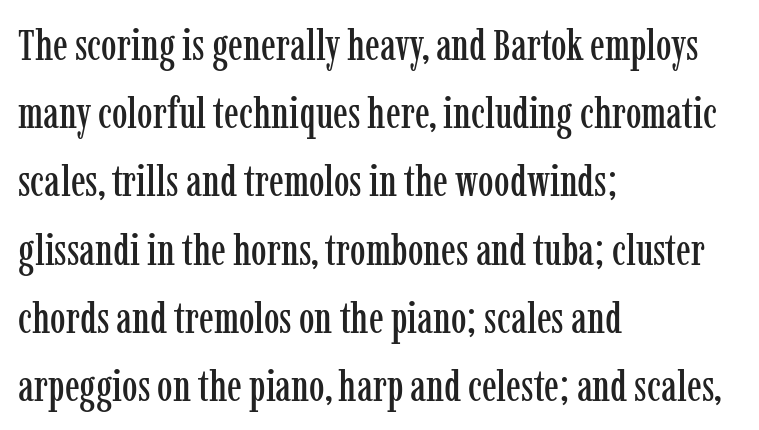
Teacher's note: observe the even left margin — that is flush-left alignment. Has an underline been added? It has not. Successive baselines arrive at the customary interval. Does the lettering tilt? It doesn't — this is upright.
